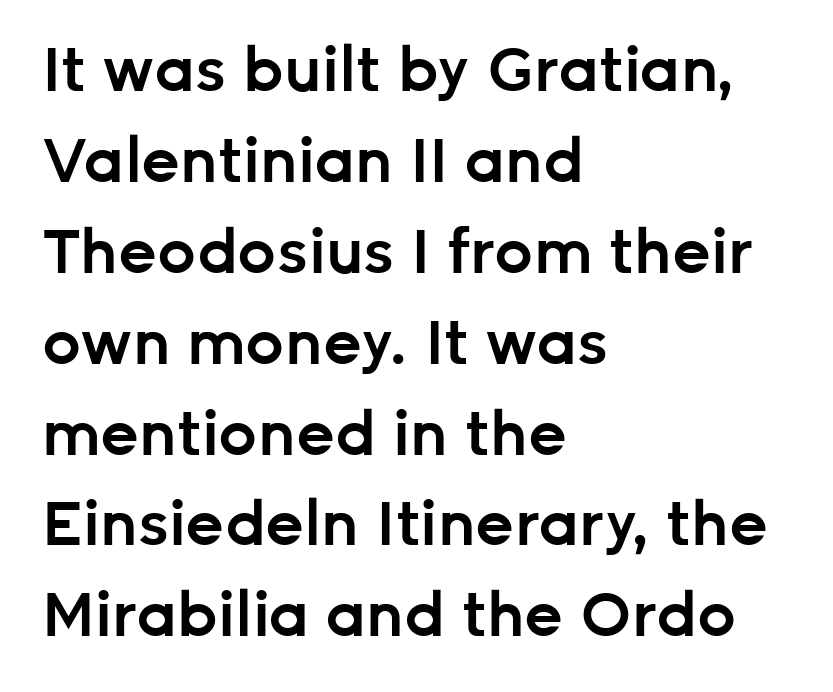
The image shows 61 px semibold sans-serif type, upright; set left-aligned, normal line spacing (1.49x), normal letter spacing, not underlined; low stroke contrast and a medium x-height.
